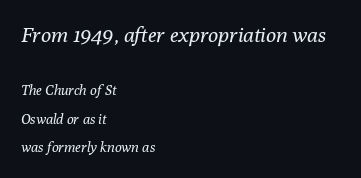
Q: Is the text bold? A: No.
Q: Is the text italic (slanted)? A: Yes, it leans right by about 10 degrees.
Q: Is the text underlined? A: No.
Q: How is the paragraph aligned? A: Left-aligned.
Q: Is the spacing between letters normal or unusually wide? A: Normal.
Q: Is the spacing between lines tight, normal or loose? A: Loose.
Q: Which block of text is set in a larger size, the first (top) or the second (bottom)? A: The first (top) one.
